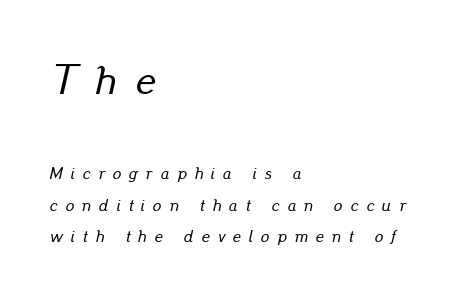
{"italic": "yes", "lean": "right", "slant_degrees": 13, "width": "normal", "stroke_contrast": "low", "x_height": "small", "monospaced": "no", "underline": "no", "align": "left", "line_spacing_ratio": 1.85, "letter_spacing": "wide", "letter_spacing_em": 0.47, "larger_block": "first", "size_ratio": 2.47, "glyph_px": 42}
